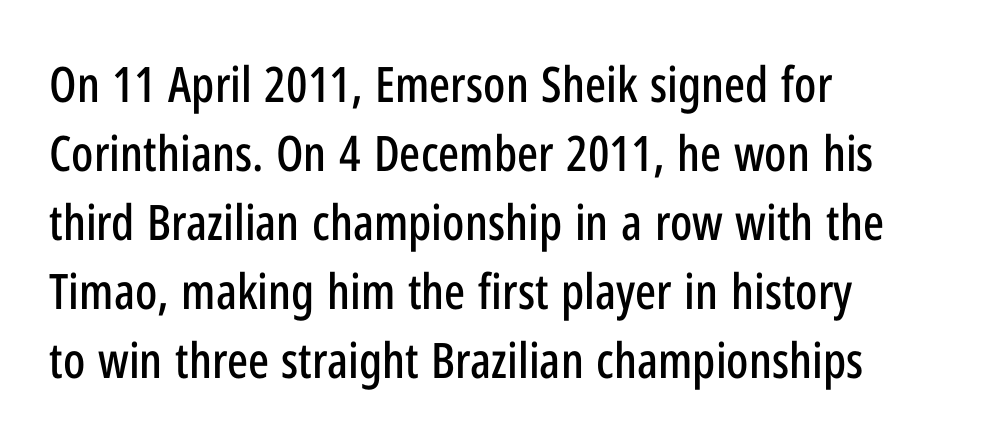
The image shows 49 px condensed sans-serif type, upright; set left-aligned, normal line spacing (1.41x), normal letter spacing, not underlined; low stroke contrast and a medium x-height.
